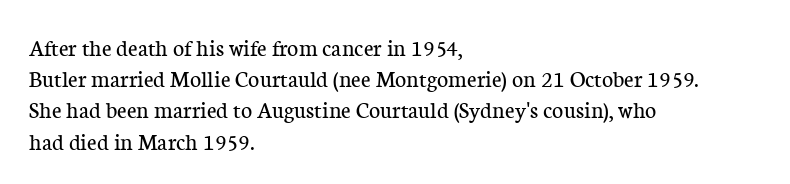
The image shows 24 px text type, upright; set left-aligned, normal line spacing (1.3x), normal letter spacing, not underlined.
